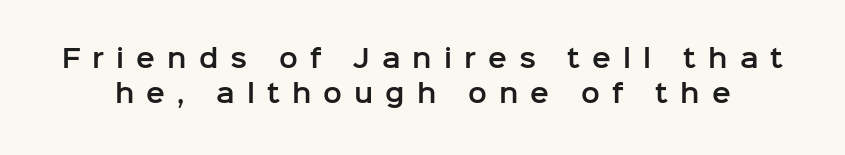
Quick note: interline space is typical. Clear beneath every line of the passage. Characters follow at a spacing far wider than the type designer built in. Every character sits straight up, as roman type does.
